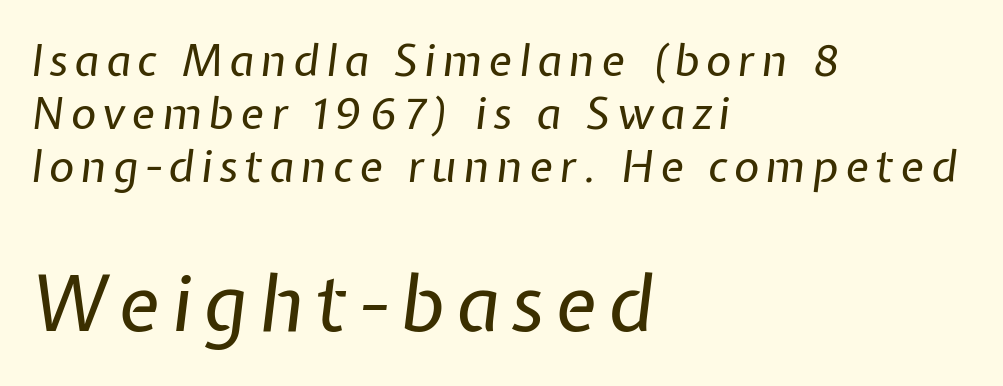
Q: Is the text bold? A: No.
Q: Is the text italic (slanted)? A: Yes, it leans right by about 7 degrees.
Q: Is the text underlined? A: No.
Q: How is the paragraph aligned? A: Left-aligned.
Q: Which block of text is set in a larger size, the first (top) or the second (bottom)? A: The second (bottom) one.
Q: Width (condensed, normal, or wide)? A: Normal.
Q: Stroke contrast? A: Low.
Q: x-height? A: Medium.
Q: Monospaced? A: No.
